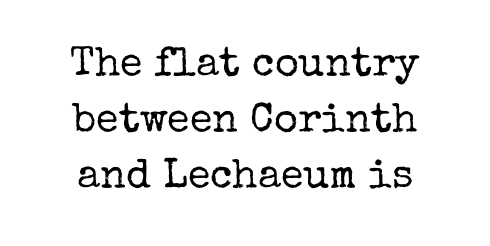
Q: Is the text bold? A: No.
Q: Is the text italic (slanted)? A: No, it is upright.
Q: Is the typeface a serif or a sans-serif typeface? A: Serif.
Q: Is the text underlined? A: No.
Q: Is the spacing between letters normal or unusually wide? A: Normal.
Q: Is the spacing between lines tight, normal or loose? A: Normal.
Q: Width (condensed, normal, or wide)? A: Normal.
Q: Stroke contrast? A: Low.
Q: x-height? A: Medium.
Q: Monospaced? A: No.
